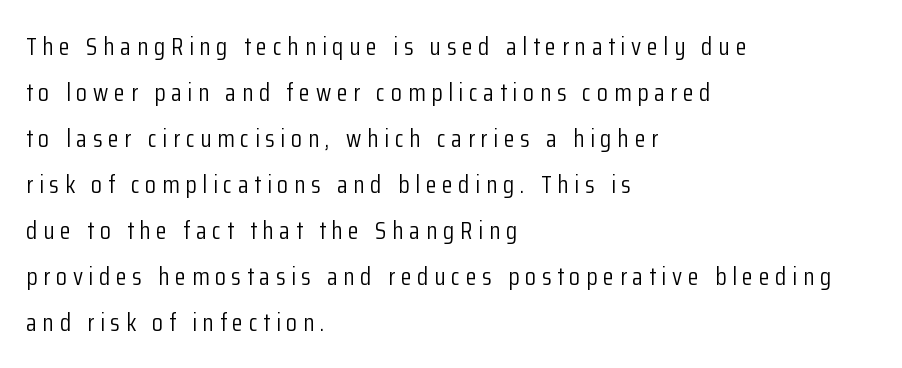
Q: Is the text bold? A: No.
Q: Is the text italic (slanted)? A: No, it is upright.
Q: Is the text underlined? A: No.
Q: How is the paragraph aligned? A: Left-aligned.
Q: Is the spacing between letters normal or unusually wide? A: Unusually wide.
